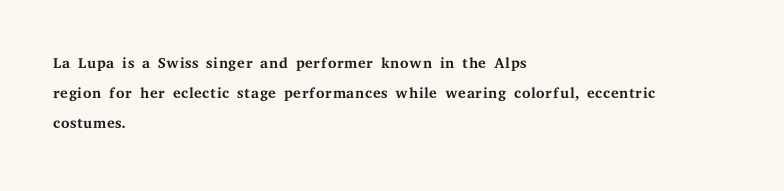
Reading down the column, the eye jumps a familiar distance to each next line. Left-aligned paragraph, ragged on the right. Check under the words: just untouched page. Nope, not italic — everything's standing straight.
